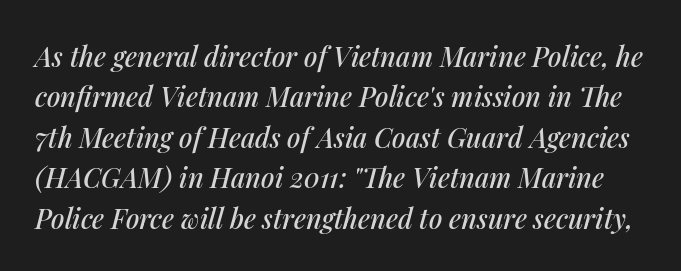
The image shows 27 px text type, italic (leaning right); set normal line spacing (1.5x), normal letter spacing, not underlined.
